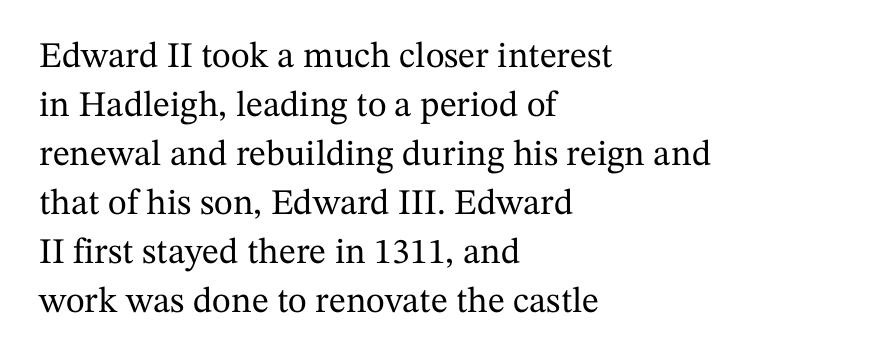
The image shows 36 px serif type, upright; set left-aligned, normal line spacing (1.36x), normal letter spacing, not underlined; medium stroke contrast and a medium x-height.
